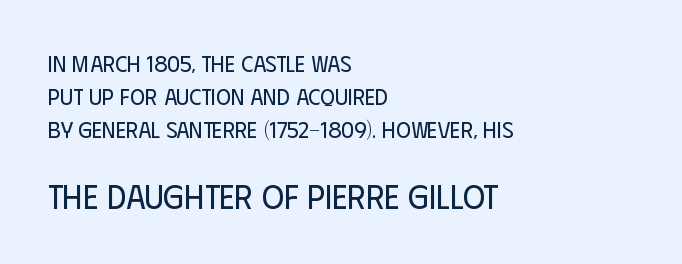
The image shows 34 px regular-weight, condensed sans-serif type, upright; set left-aligned, normal line spacing (1.43x), normal letter spacing, not underlined; the second (bottom) block is 1.48x larger; low stroke contrast and a large x-height.
